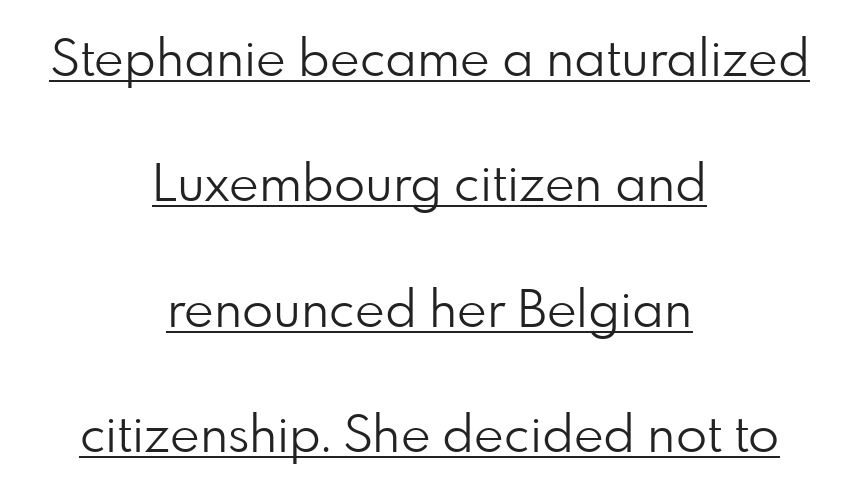
Ascenders rise straight up at ninety degrees. The letters advance in unequal steps, a hallmark of proportional type. Underlined type. Here the glyphs are tracked normally, forming tight word shapes.
